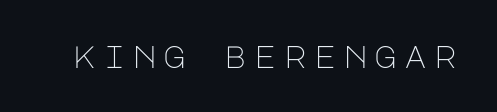
Weight: regular or lighter. The zone under the glyphs is completely vacant. How are the letters spaced? Widely, with obvious added tracking. No feet cap the strokes, marking this as sans-serif type. In terms of posture, this sample is upright.
